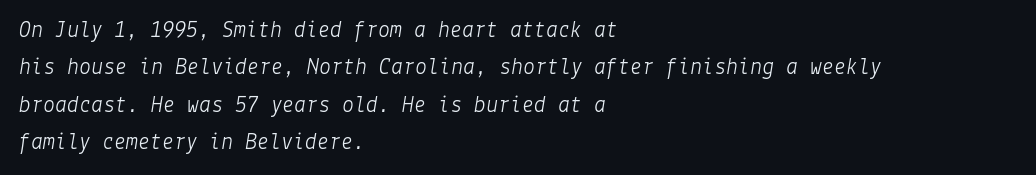
Q: Is the text bold? A: No.
Q: Is the text italic (slanted)? A: Yes, it leans right by about 9 degrees.
Q: Is the text underlined? A: No.
Q: How is the paragraph aligned? A: Left-aligned.
Q: Is the spacing between letters normal or unusually wide? A: Normal.
Q: Is the spacing between lines tight, normal or loose? A: Normal.
